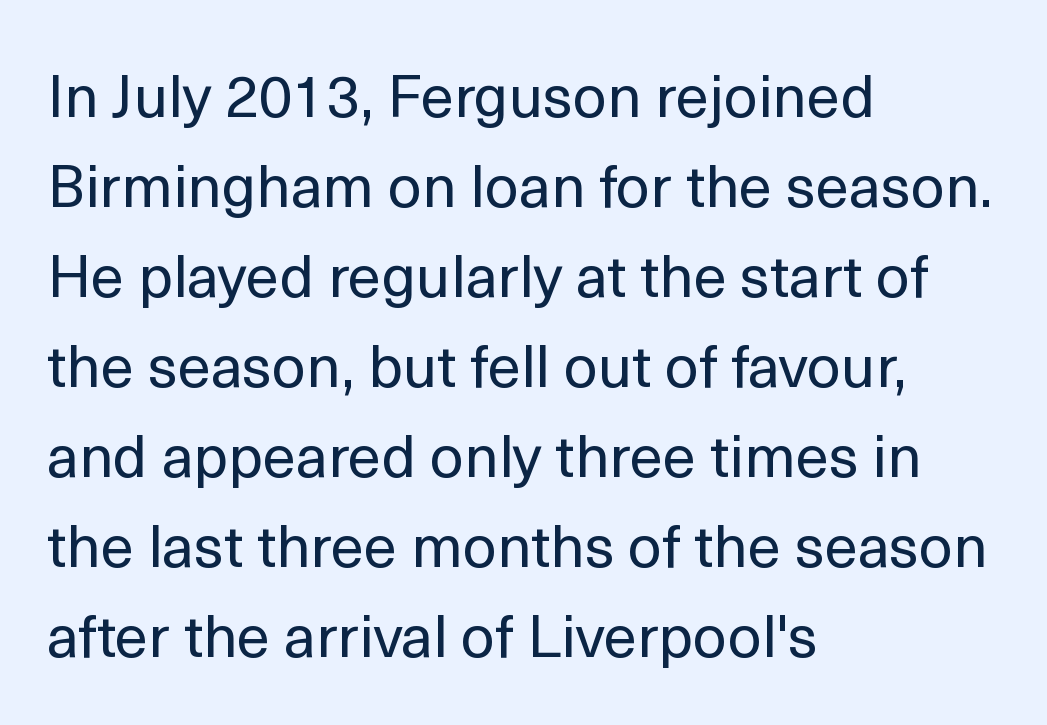
The image shows 60 px regular-weight sans-serif type, upright; set left-aligned, normal line spacing (1.5x), normal letter spacing, not underlined; a medium x-height.
